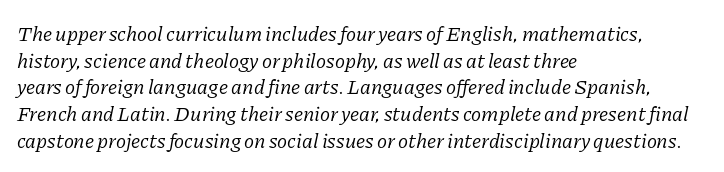
{"italic": "yes", "lean": "right", "slant_degrees": 11, "bold": "no", "underline": "no", "align": "left", "line_spacing": "normal", "line_spacing_ratio": 1.27, "letter_spacing": "normal", "letter_spacing_em": 0.0, "glyph_px": 21}
